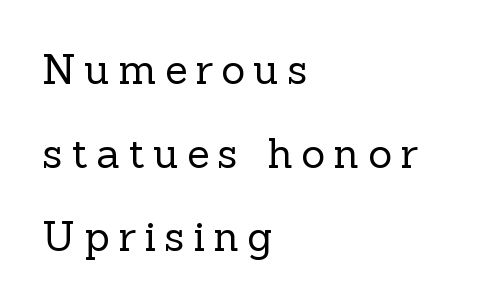
Underlining? Definitely not there. Character widths vary here, with narrow letters taking less room than wide ones. A serif font was chosen for this passage. A student would call this left alignment; a typographer would say flush left, rag right. In terms of leading, this rendering errs on the spacious side.
